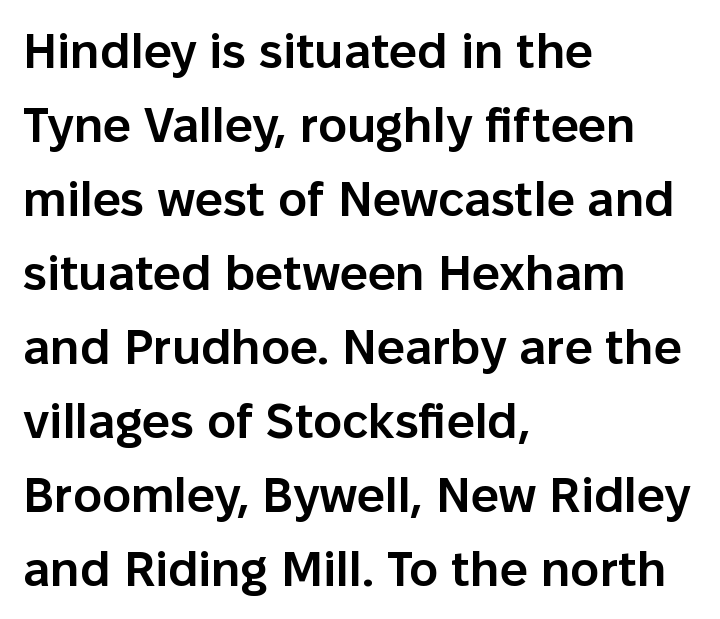
{"serif": "no", "italic": "no", "bold": "semi", "weight": "semibold", "width": "normal", "stroke_contrast": "low", "x_height": "medium", "monospaced": "no", "underline": "no", "align": "left", "line_spacing": "normal", "line_spacing_ratio": 1.51, "letter_spacing": "normal", "letter_spacing_em": 0.0, "glyph_px": 49}
